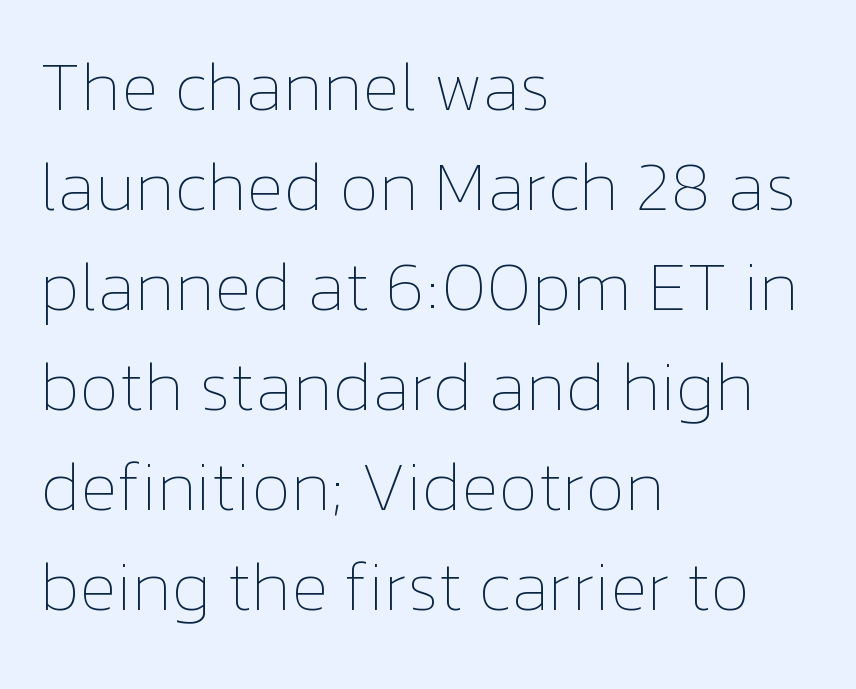
Nobody touched the tracking dial on this one. The font sits on the lighter half of the weight spectrum, regular included. The letters advance in unequal steps, a hallmark of proportional type. The lines in this sample share a left origin and differ only in where they stop. No word sits above an underline. Quick note: interline space is typical.
